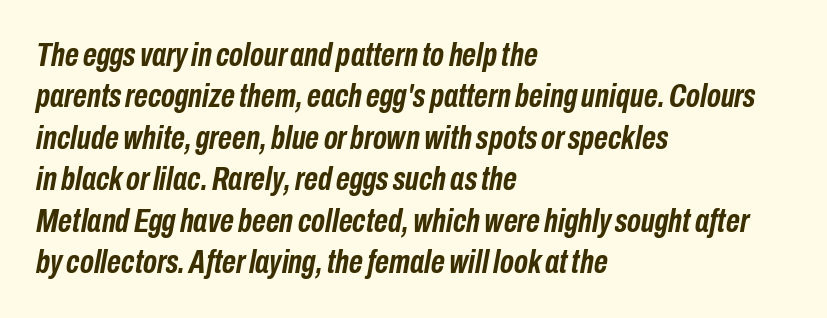
Q: Is the text bold? A: Yes.
Q: Is the text italic (slanted)? A: Yes, it leans right by about 10 degrees.
Q: Is the text underlined? A: No.
Q: How is the paragraph aligned? A: Left-aligned.
Q: Is the spacing between letters normal or unusually wide? A: Normal.
Q: Width (condensed, normal, or wide)? A: Condensed.
Q: Stroke contrast? A: Low.
Q: x-height? A: Medium.
Q: Monospaced? A: No.
